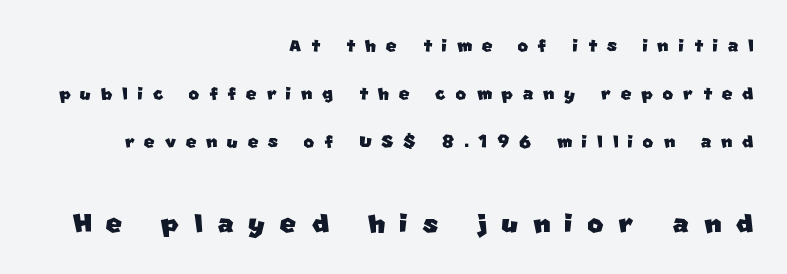
Q: Is the typeface a serif or a sans-serif typeface? A: Sans-serif.
Q: Is the text underlined? A: No.
Q: How is the paragraph aligned? A: Right-aligned.
Q: Is the spacing between letters normal or unusually wide? A: Unusually wide.
Q: Is the spacing between lines tight, normal or loose? A: Loose.
Q: Which block of text is set in a larger size, the first (top) or the second (bottom)? A: The second (bottom) one.
Q: Width (condensed, normal, or wide)? A: Normal.
Q: Stroke contrast? A: Low.
Q: x-height? A: Large.
Q: Monospaced? A: No.
